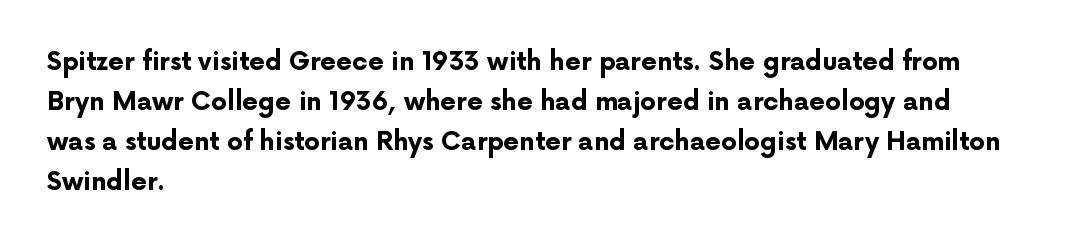
The image shows 25 px bold type, upright; set left-aligned, normal line spacing (1.6x), normal letter spacing, not underlined.
